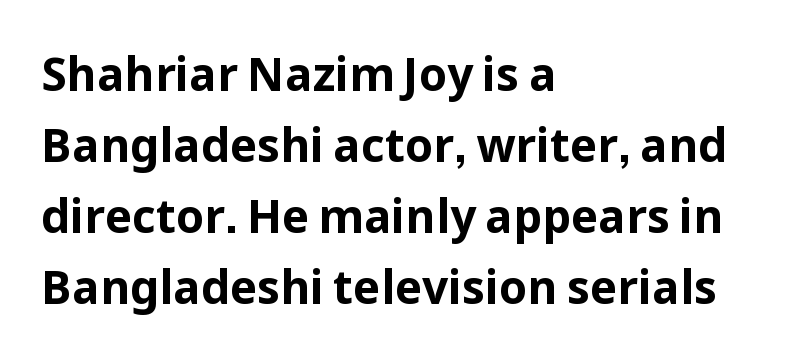
What weight is shown? A full bold with thick strokes. Here the glyphs are tracked normally, forming tight word shapes. The letters carry no serifs — their stems end cleanly without finishing strokes. The rag falls on the right side of this text block.
